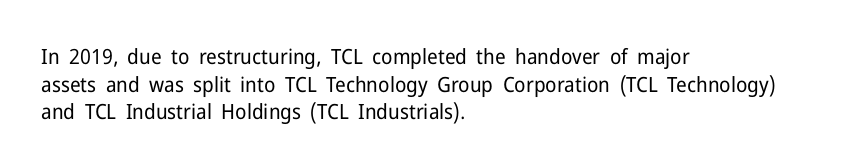
{"italic": "no", "bold": "no", "underline": "no", "align": "left", "line_spacing": "normal", "line_spacing_ratio": 1.31, "letter_spacing": "normal", "letter_spacing_em": 0.0, "glyph_px": 21}
